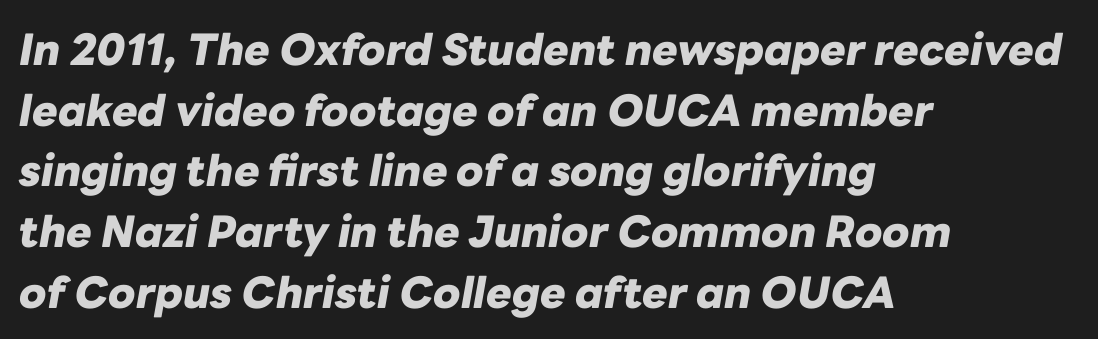
Q: Is the text bold? A: Yes.
Q: Is the text italic (slanted)? A: Yes, it leans right by about 10 degrees.
Q: Is the text underlined? A: No.
Q: How is the paragraph aligned? A: Left-aligned.
Q: Is the spacing between letters normal or unusually wide? A: Normal.
Q: Is the spacing between lines tight, normal or loose? A: Normal.
Q: Width (condensed, normal, or wide)? A: Normal.
Q: Stroke contrast? A: Low.
Q: x-height? A: Medium.
Q: Monospaced? A: No.
